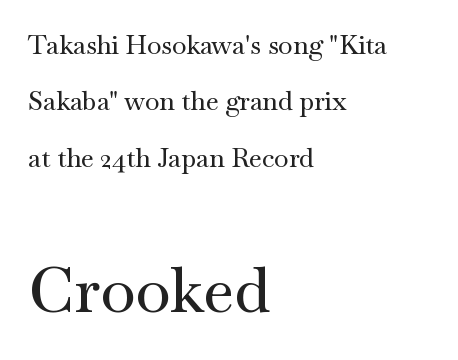
Q: Is the text italic (slanted)? A: No, it is upright.
Q: Is the typeface a serif or a sans-serif typeface? A: Serif.
Q: Is the text underlined? A: No.
Q: How is the paragraph aligned? A: Left-aligned.
Q: Is the spacing between letters normal or unusually wide? A: Normal.
Q: Is the spacing between lines tight, normal or loose? A: Loose.
Q: Which block of text is set in a larger size, the first (top) or the second (bottom)? A: The second (bottom) one.
Q: Width (condensed, normal, or wide)? A: Wide.
Q: Stroke contrast? A: Medium.
Q: x-height? A: Small.
Q: Monospaced? A: No.
